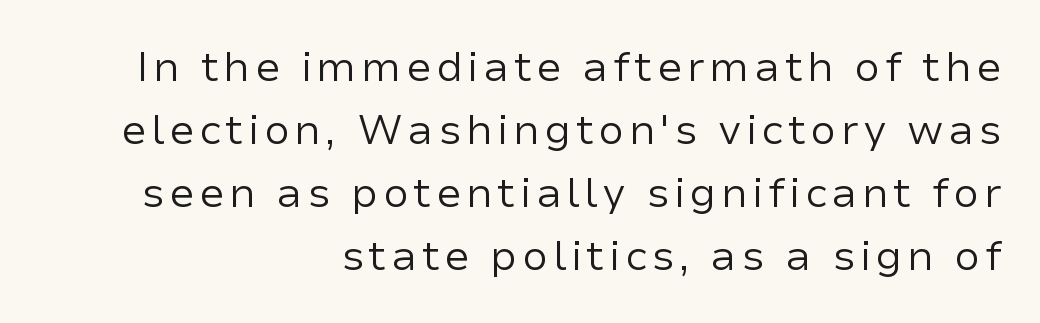
It's the straight-up-and-down kind of type. I'd call this a sans setting — the letters go barefoot. This rendering uses right alignment, leaving the left contour irregular. The strip under each line holds only bare page. No chunkiness to these letters — they're not bold. The passage shown stacks its lines at a standard gap.
